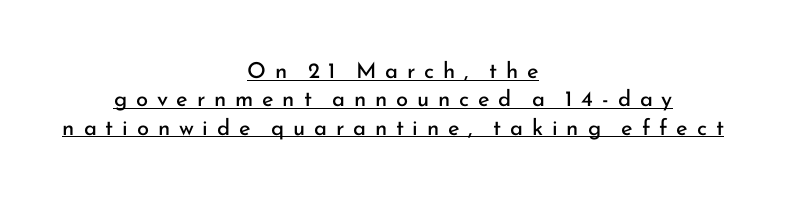
This sample uses expanded letter spacing, leaving extra air between glyphs. The rendering uses the underline text-decoration. This rendering uses center alignment, leaving both contours irregular but symmetric. The font sits on the lighter half of the weight spectrum, regular included. Honestly, the row spacing looks completely unremarkable. Posture: upright roman.
